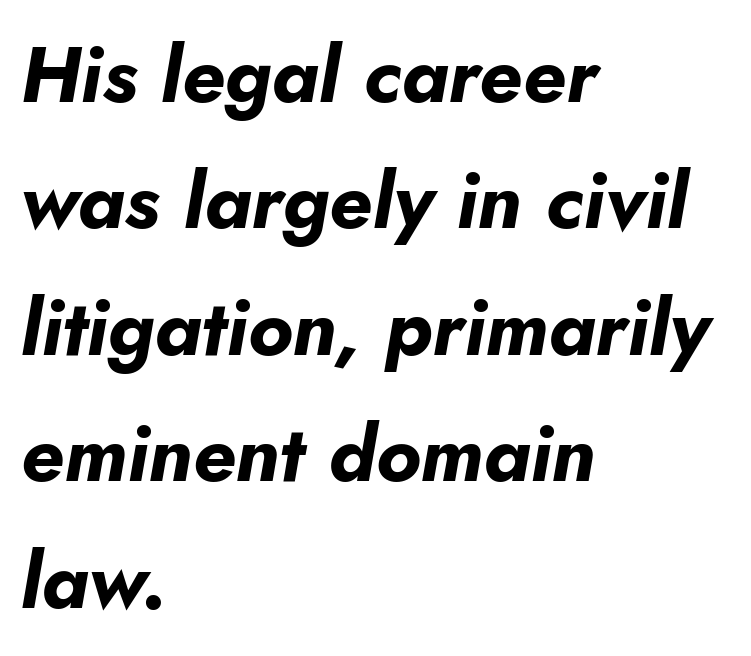
Strong, thick strokes mark this as bold type. Short note: letters normally spaced. Rule under the text: the space is simply empty. What's the leading like? Ordinary, nothing unusual.
